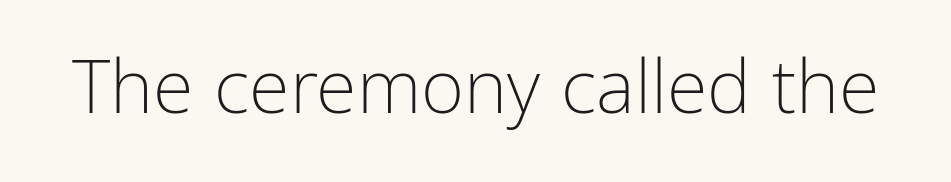
The image shows 74 px light, condensed sans-serif type, upright; set normal letter spacing, not underlined; low stroke contrast and a medium x-height.
